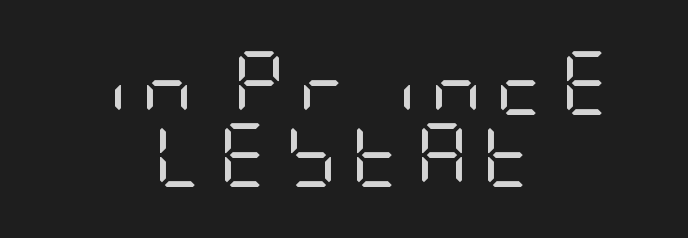
The image shows 64 px regular-weight, condensed sans-serif type, upright; set centered, tight line spacing (1.12x), unusually wide letter spacing (+0.21 em), not underlined; low stroke contrast and a large x-height.
